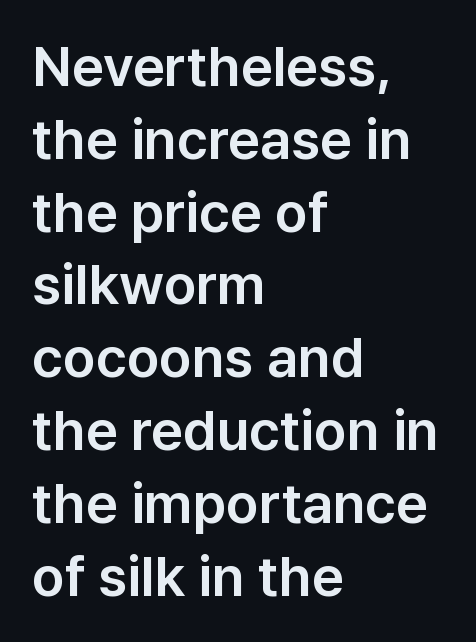
{"serif": "no", "italic": "no", "width": "normal", "stroke_contrast": "low", "x_height": "medium", "monospaced": "no", "underline": "no", "align": "left", "line_spacing": "normal", "line_spacing_ratio": 1.3, "letter_spacing": "normal", "letter_spacing_em": 0.0, "glyph_px": 56}
